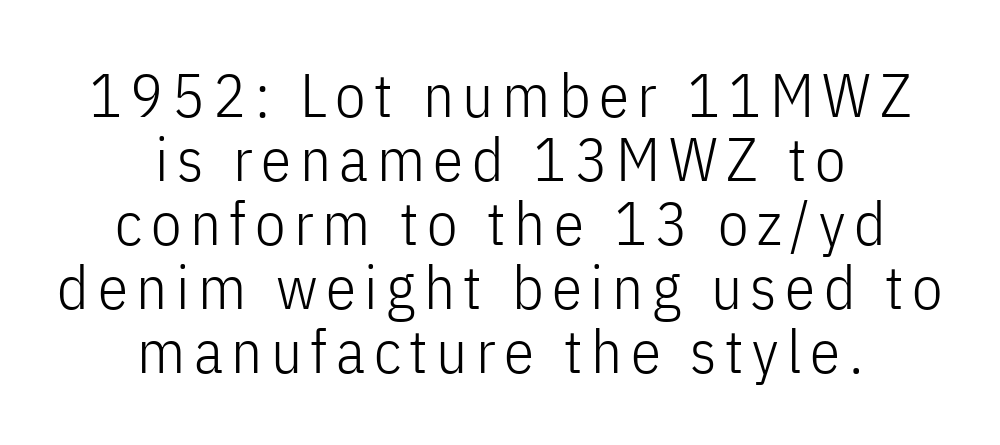
{"serif": "no", "italic": "no", "bold": "no", "weight": "light", "width": "condensed", "stroke_contrast": "low", "x_height": "medium", "monospaced": "no", "underline": "no", "align": "center", "line_spacing": "tight", "line_spacing_ratio": 1.05, "glyph_px": 61}
